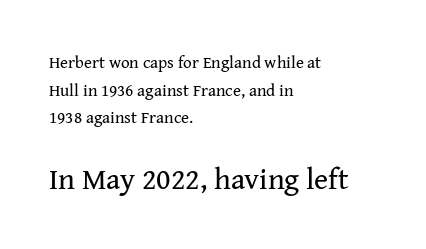
The image shows 30 px regular-weight serif type, upright; set left-aligned, normal line spacing (1.62x), normal letter spacing, not underlined; the second (bottom) block is 1.76x larger; medium stroke contrast and a medium x-height.
